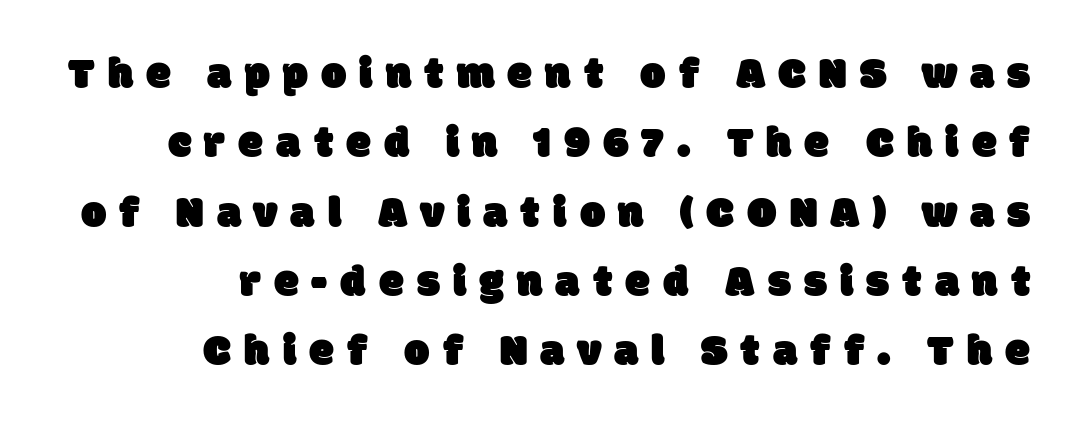
Looks like regular typesetting: each glyph gets only the width it needs. Reading down the column, the eye jumps a familiar distance to each next line. The rendering inserts visible extra space after every character. The paragraph shown leans on its right margin. The foot of each line stays bare and open.
